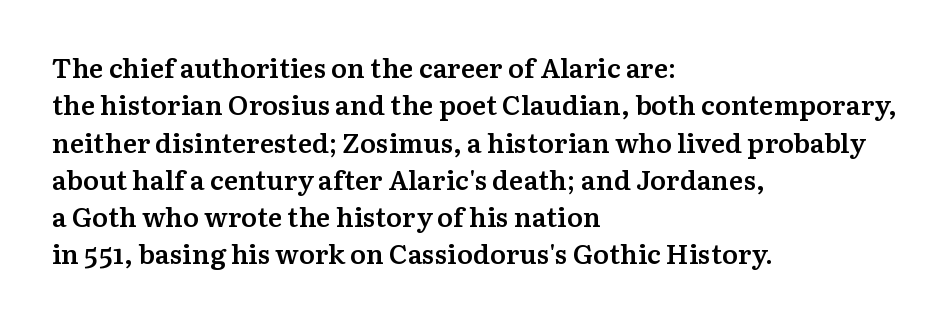
Q: Is the text bold? A: Semi-bold.
Q: Is the text italic (slanted)? A: No, it is upright.
Q: Is the text underlined? A: No.
Q: How is the paragraph aligned? A: Left-aligned.
Q: Is the spacing between letters normal or unusually wide? A: Normal.
Q: Is the spacing between lines tight, normal or loose? A: Normal.
